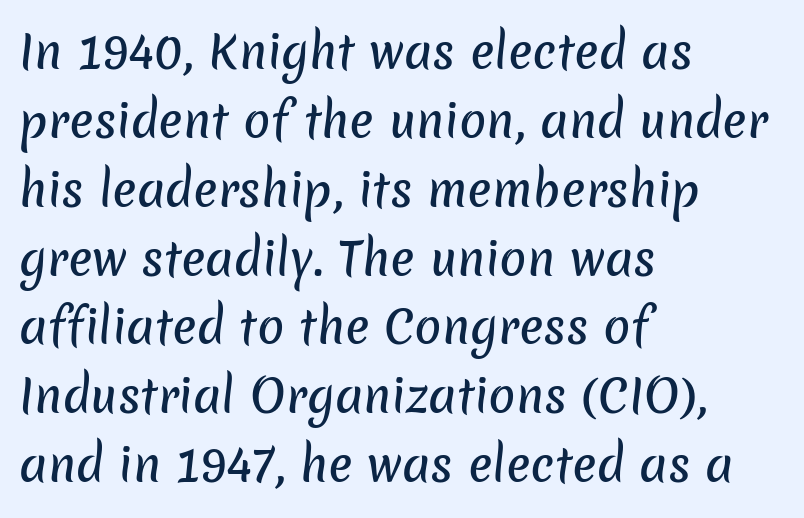
{"serif": "no", "width": "normal", "stroke_contrast": "low", "x_height": "medium", "monospaced": "no", "underline": "no", "align": "left", "line_spacing": "normal", "line_spacing_ratio": 1.53, "letter_spacing": "normal", "letter_spacing_em": 0.0, "glyph_px": 45}
